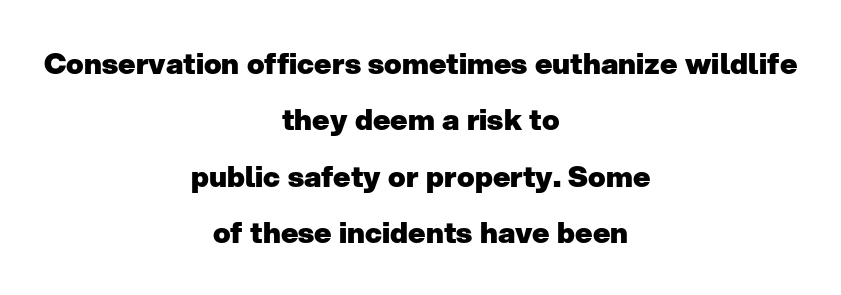
Grotesque or geometric, the face here clearly has no serifs. Pretty heavy lettering here — definitely bold. Does extra space separate the letters? No, they use regular spacing. Layout note: lines centered.
